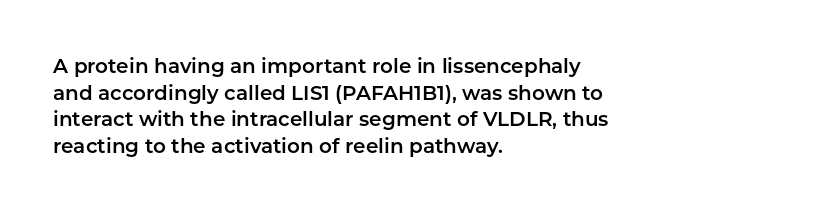
Q: Is the text italic (slanted)? A: No, it is upright.
Q: Is the text underlined? A: No.
Q: How is the paragraph aligned? A: Left-aligned.
Q: Is the spacing between letters normal or unusually wide? A: Normal.
Q: Is the spacing between lines tight, normal or loose? A: Normal.
